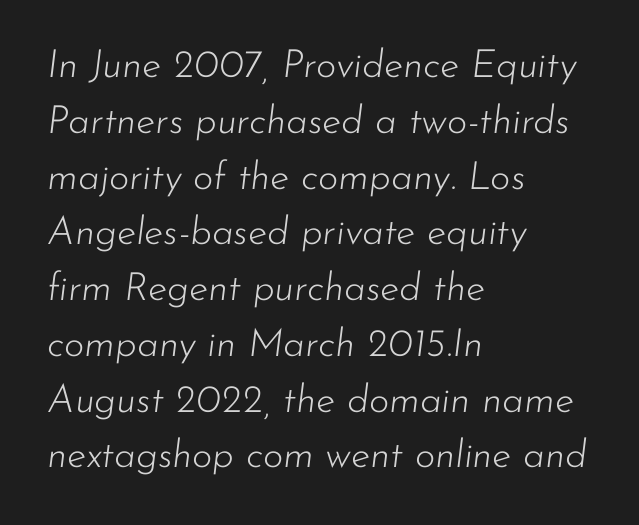
Q: Is the text bold? A: No.
Q: Is the text italic (slanted)? A: Yes, it leans right by about 7 degrees.
Q: Is the text underlined? A: No.
Q: How is the paragraph aligned? A: Left-aligned.
Q: Is the spacing between letters normal or unusually wide? A: Normal.
Q: Is the spacing between lines tight, normal or loose? A: Normal.
Q: Width (condensed, normal, or wide)? A: Normal.
Q: Stroke contrast? A: Low.
Q: x-height? A: Small.
Q: Monospaced? A: No.
